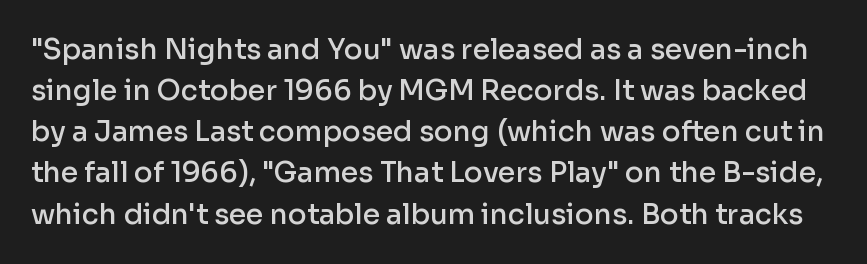
The image shows 28 px semibold sans-serif type, upright; set normal line spacing (1.47x), normal letter spacing, not underlined; low stroke contrast and a medium x-height.
